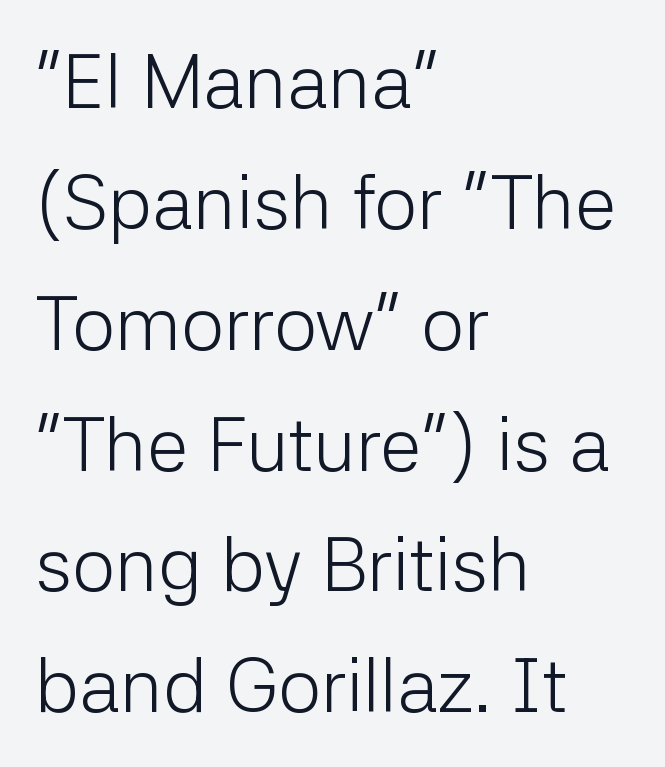
Where is the straight margin? On the left. Unbolded letterforms with no extra heft. Examine the stroke ends and you'll find no serifs. Any mark beneath the type? The region is blank.
